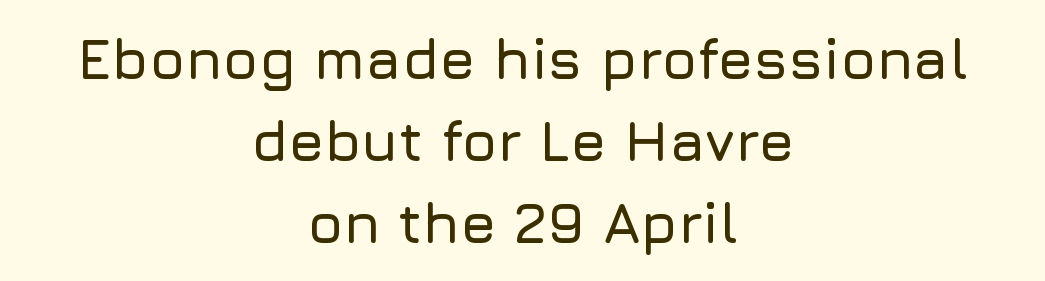
The image shows 57 px sans-serif type, upright; set centered, normal line spacing (1.44x), normal letter spacing, not underlined; low stroke contrast and a medium x-height.
